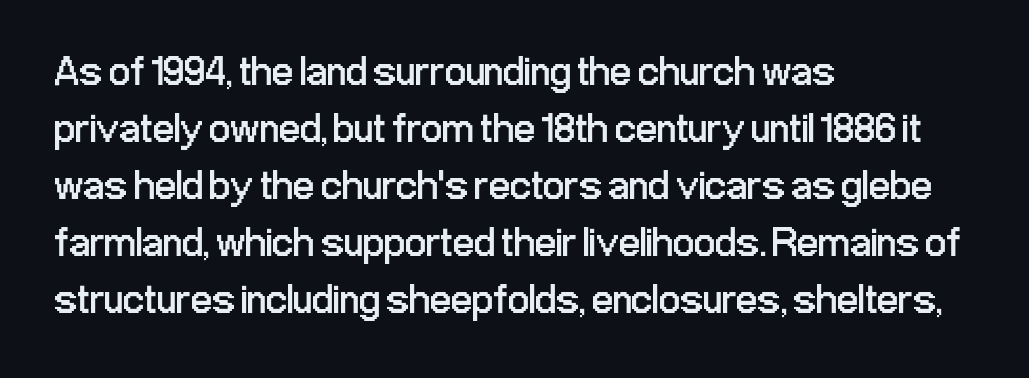
{"serif": "no", "italic": "no", "bold": "no", "weight": "regular", "width": "condensed", "stroke_contrast": "low", "x_height": "medium", "monospaced": "no", "underline": "no", "align": "left", "line_spacing": "normal", "line_spacing_ratio": 1.36, "letter_spacing": "normal", "letter_spacing_em": 0.0, "glyph_px": 42}
